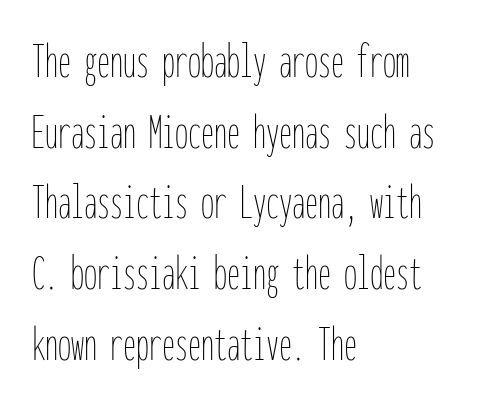
The image shows 52 px thin, condensed type, upright, monospaced; set left-aligned, normal line spacing (1.36x), normal letter spacing, not underlined; low stroke contrast and a medium x-height.
